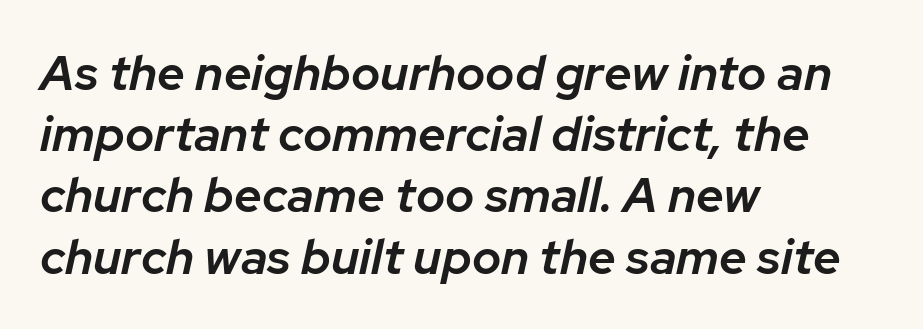
The image shows 49 px semibold type, italic (leaning right); set left-aligned, normal line spacing (1.25x), normal letter spacing, not underlined; low stroke contrast and a medium x-height.
